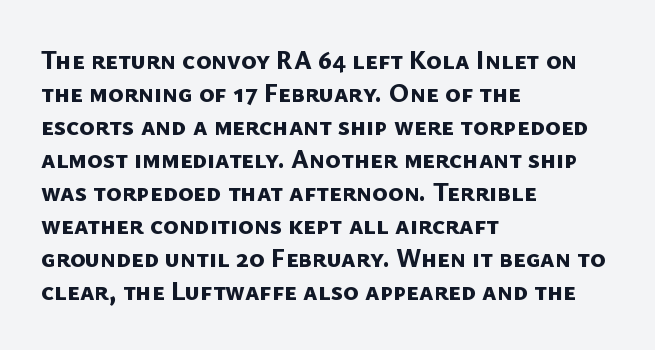
The image shows 26 px bold type; set left-aligned, normal line spacing (1.27x), normal letter spacing, not underlined.
